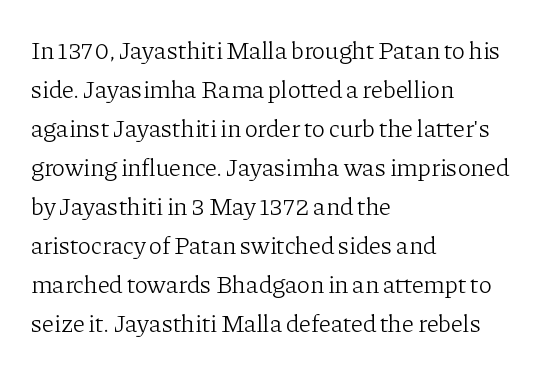
The image shows 25 px text type, upright; set left-aligned, normal line spacing (1.56x), normal letter spacing, not underlined.
